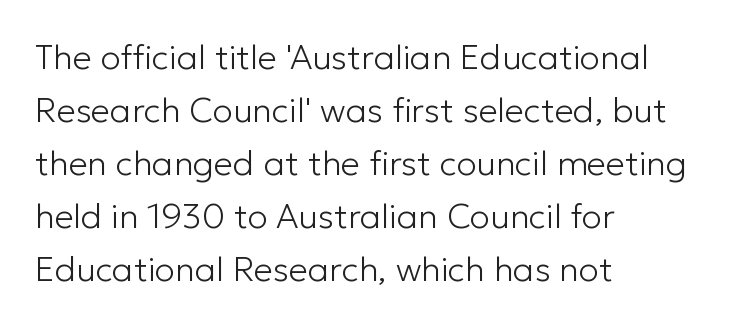
{"serif": "no", "italic": "no", "bold": "no", "weight": "light", "width": "normal", "stroke_contrast": "low", "x_height": "medium", "monospaced": "no", "underline": "no", "align": "left", "line_spacing": "normal", "line_spacing_ratio": 1.56, "letter_spacing": "normal", "letter_spacing_em": 0.0, "glyph_px": 34}
